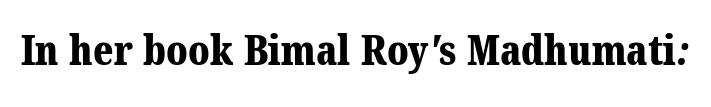
{"serif": "yes", "bold": "yes", "weight": "bold", "width": "normal", "stroke_contrast": "medium", "x_height": "medium", "monospaced": "no", "underline": "no", "letter_spacing": "normal", "letter_spacing_em": 0.0, "glyph_px": 41}
